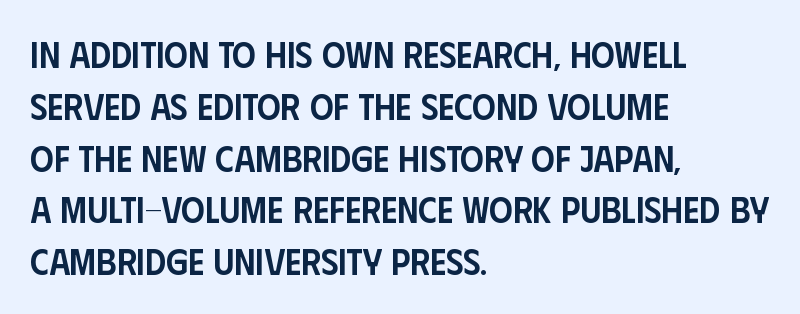
The image shows 37 px semibold, condensed sans-serif type, upright; set left-aligned, normal line spacing (1.4x), normal letter spacing, not underlined; low stroke contrast and a large x-height.
